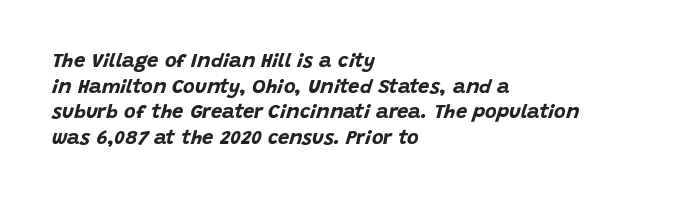
Q: Is the text bold? A: Yes.
Q: Is the text italic (slanted)? A: Yes, it leans right by about 15 degrees.
Q: Is the text underlined? A: No.
Q: How is the paragraph aligned? A: Left-aligned.
Q: Is the spacing between letters normal or unusually wide? A: Normal.
Q: Is the spacing between lines tight, normal or loose? A: Normal.
